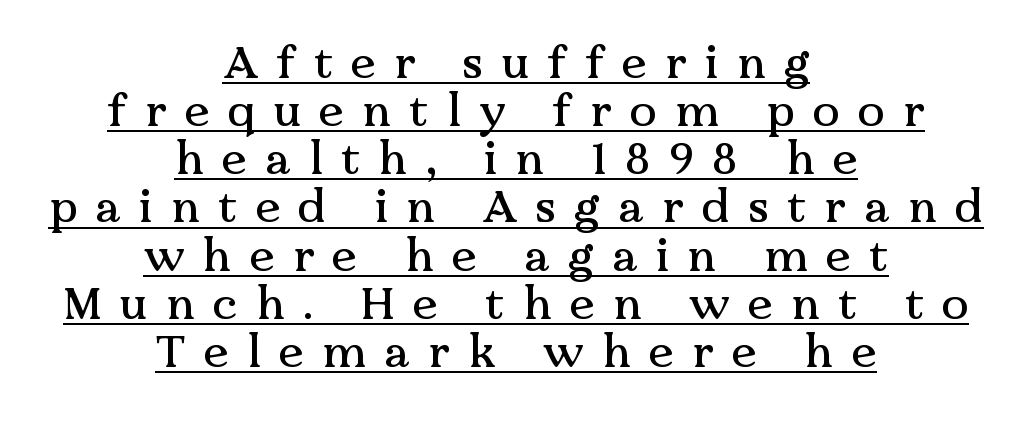
Q: Is the text italic (slanted)? A: No, it is upright.
Q: Is the typeface a serif or a sans-serif typeface? A: Serif.
Q: Is the text underlined? A: Yes.
Q: How is the paragraph aligned? A: Centered.
Q: Is the spacing between letters normal or unusually wide? A: Unusually wide.
Q: Is the spacing between lines tight, normal or loose? A: Tight.
Q: Width (condensed, normal, or wide)? A: Normal.
Q: Stroke contrast? A: Medium.
Q: x-height? A: Medium.
Q: Monospaced? A: No.
